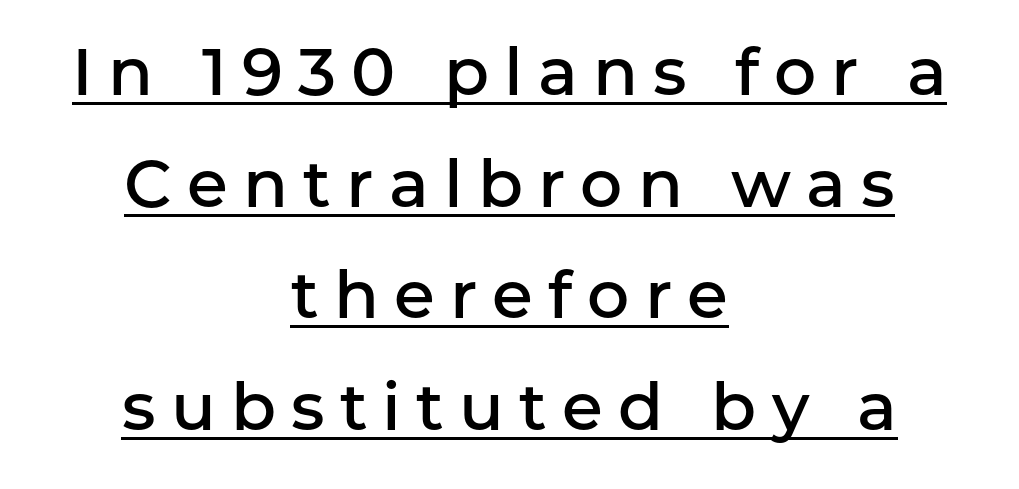
The image shows 66 px semibold sans-serif type, upright; set centered, normal line spacing (1.69x), unusually wide letter spacing (+0.23 em), underlined; low stroke contrast and a medium x-height.
